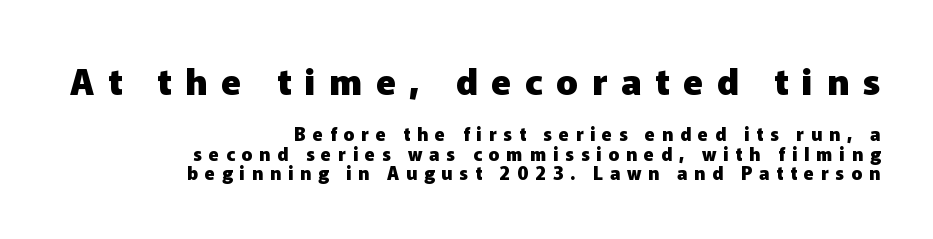
{"serif": "no", "italic": "no", "bold": "yes", "weight": "heavy", "width": "normal", "stroke_contrast": "low", "x_height": "medium", "monospaced": "no", "underline": "no", "align": "right", "line_spacing": "tight", "line_spacing_ratio": 1.07, "letter_spacing": "wide", "letter_spacing_em": 0.38, "larger_block": "first", "size_ratio": 2.0, "glyph_px": 36}
